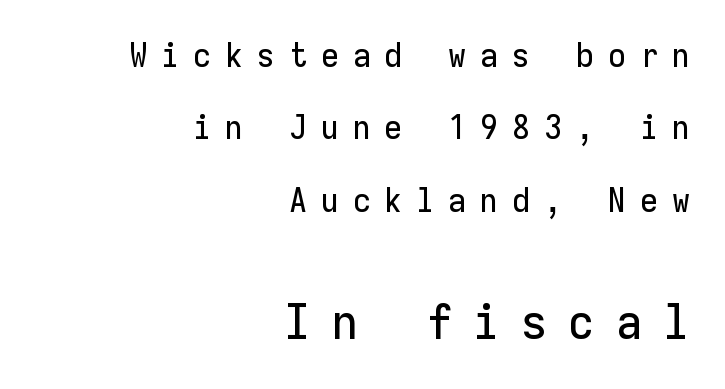
Q: Is the text italic (slanted)? A: No, it is upright.
Q: Is the typeface a serif or a sans-serif typeface? A: Sans-serif.
Q: Is the text underlined? A: No.
Q: How is the paragraph aligned? A: Right-aligned.
Q: Is the spacing between letters normal or unusually wide? A: Unusually wide.
Q: Is the spacing between lines tight, normal or loose? A: Loose.
Q: Which block of text is set in a larger size, the first (top) or the second (bottom)? A: The second (bottom) one.
Q: Width (condensed, normal, or wide)? A: Normal.
Q: Stroke contrast? A: Low.
Q: x-height? A: Medium.
Q: Monospaced? A: Yes.
